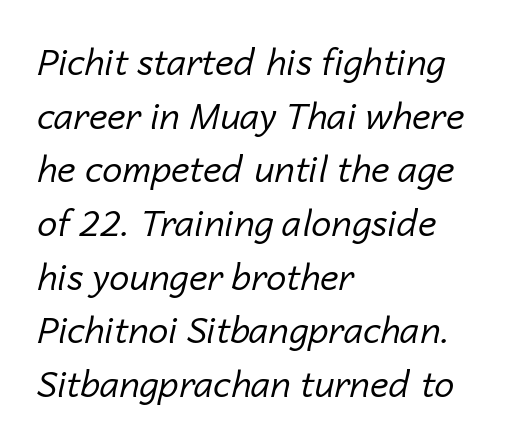
The image shows 36 px regular-weight type, italic (leaning right); set left-aligned, normal line spacing (1.49x), normal letter spacing, not underlined; low stroke contrast and a medium x-height.
